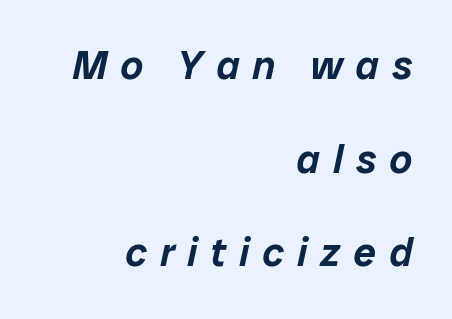
The image shows 40 px text type, italic (leaning right); set right-aligned, loose line spacing (2.34x), unusually wide letter spacing (+0.33 em), not underlined; low stroke contrast and a medium x-height.
